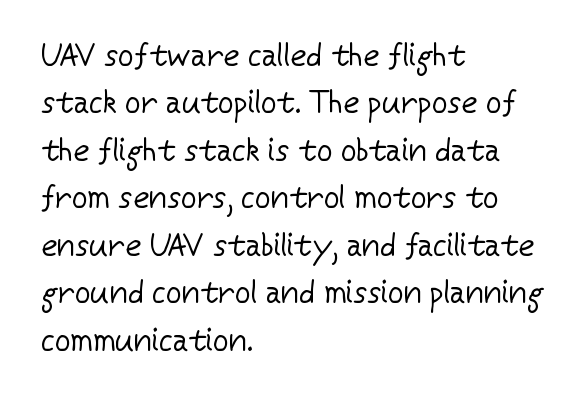
{"serif": "no", "italic": "no", "bold": "no", "weight": "regular", "width": "normal", "stroke_contrast": "low", "x_height": "medium", "monospaced": "no", "underline": "no", "align": "left", "line_spacing": "normal", "line_spacing_ratio": 1.53, "letter_spacing": "normal", "letter_spacing_em": 0.0, "glyph_px": 31}
